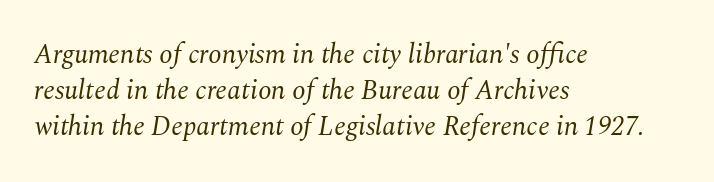
The image shows 27 px text type, italic (leaning right); set left-aligned, normal line spacing (1.33x), normal letter spacing, not underlined.
